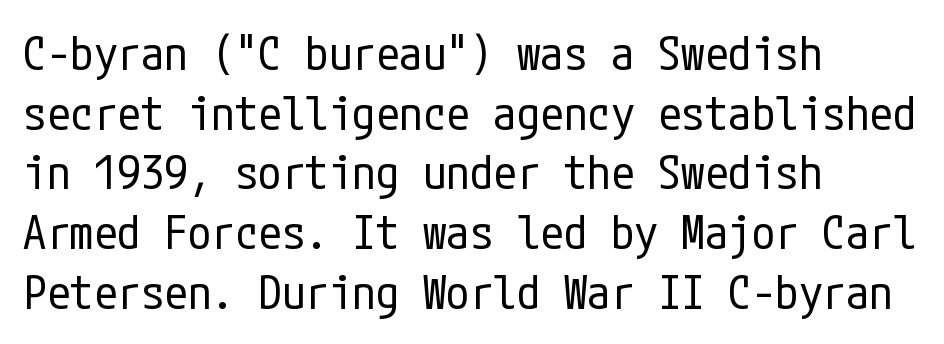
Q: Is the text bold? A: No.
Q: Is the text italic (slanted)? A: No, it is upright.
Q: Is the typeface a serif or a sans-serif typeface? A: Sans-serif.
Q: Is the text underlined? A: No.
Q: How is the paragraph aligned? A: Left-aligned.
Q: Is the spacing between letters normal or unusually wide? A: Normal.
Q: Is the spacing between lines tight, normal or loose? A: Normal.
Q: Width (condensed, normal, or wide)? A: Condensed.
Q: Stroke contrast? A: Low.
Q: x-height? A: Medium.
